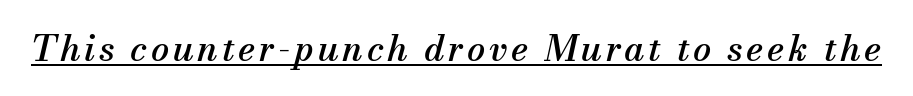
The image shows 36 px serif type, italic (leaning right); set underlined; medium stroke contrast and a small x-height.
